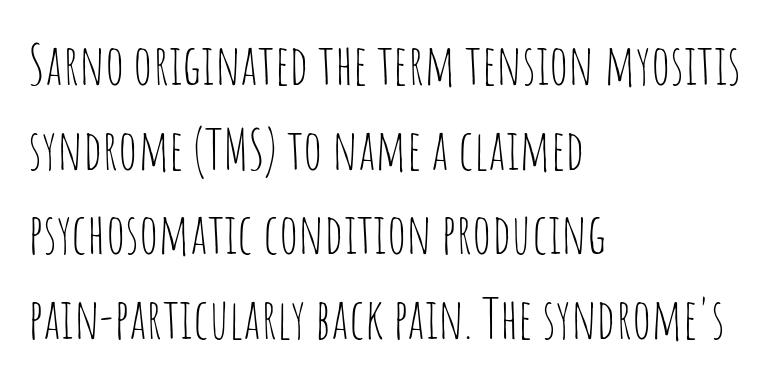
The image shows 56 px thin, condensed sans-serif type, upright; set left-aligned, normal line spacing (1.51x), normal letter spacing, not underlined; low stroke contrast and a large x-height.
